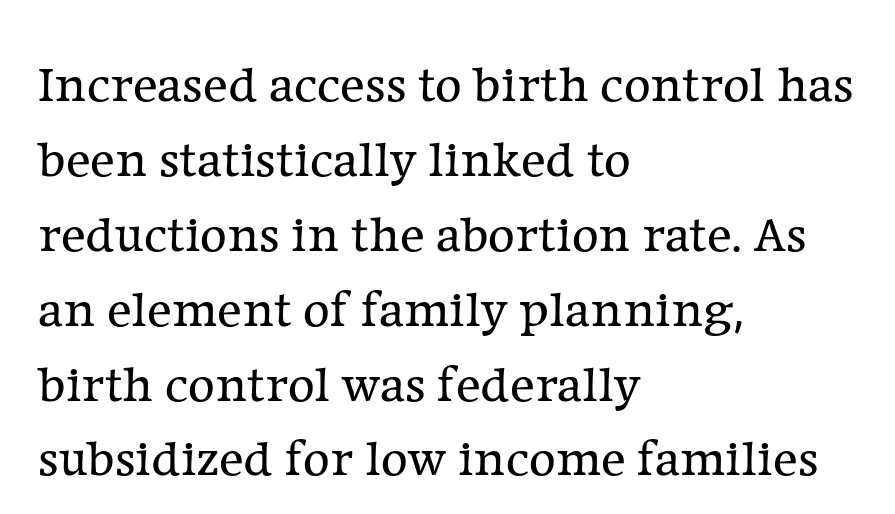
A bare baseline throughout the passage. Weight: not bold — regular or lighter. Font category for this specimen: serif. Do the characters align in a grid? No, the font is proportional. Caption: multi-line text, flush left, ragged right. These lines sit exactly where default settings would place them.
